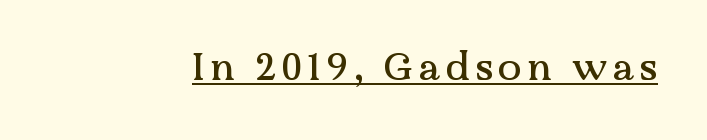
Do the characters align in a grid? No, the font is proportional. Unlike italic type, these characters show no tilt at all. Every word sits above its own underline. The face used here is seriffed, in the tradition of book romans.
